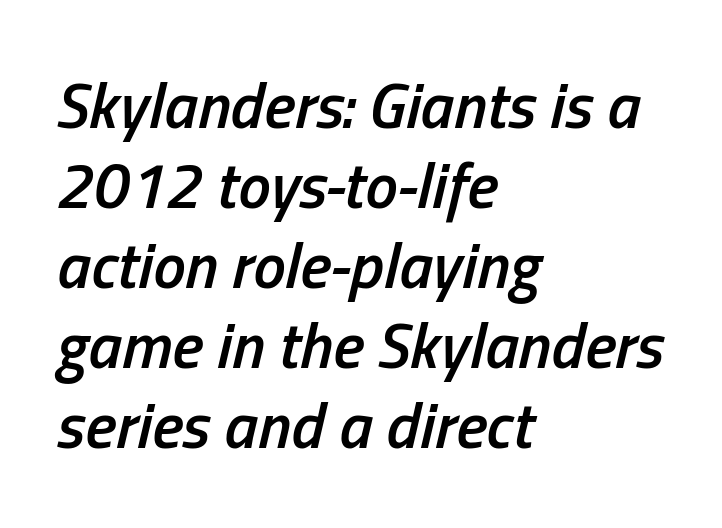
Q: Is the text bold? A: Semi-bold.
Q: Is the text italic (slanted)? A: Yes, it leans right by about 13 degrees.
Q: Is the text underlined? A: No.
Q: How is the paragraph aligned? A: Left-aligned.
Q: Is the spacing between letters normal or unusually wide? A: Normal.
Q: Width (condensed, normal, or wide)? A: Condensed.
Q: Stroke contrast? A: Low.
Q: x-height? A: Medium.
Q: Monospaced? A: No.
